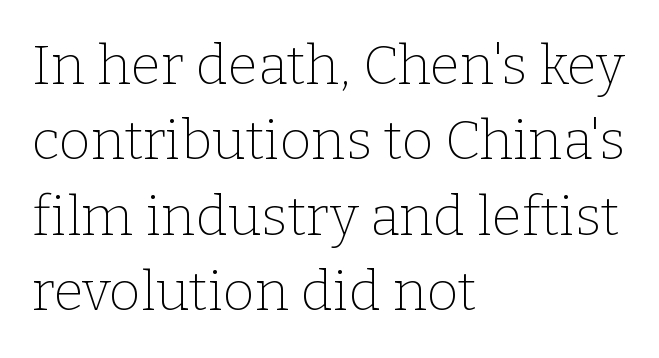
Q: Is the text bold? A: No.
Q: Is the text italic (slanted)? A: No, it is upright.
Q: Is the typeface a serif or a sans-serif typeface? A: Serif.
Q: Is the text underlined? A: No.
Q: How is the paragraph aligned? A: Left-aligned.
Q: Is the spacing between letters normal or unusually wide? A: Normal.
Q: Is the spacing between lines tight, normal or loose? A: Normal.
Q: Width (condensed, normal, or wide)? A: Normal.
Q: Stroke contrast? A: Low.
Q: x-height? A: Medium.
Q: Monospaced? A: No.
